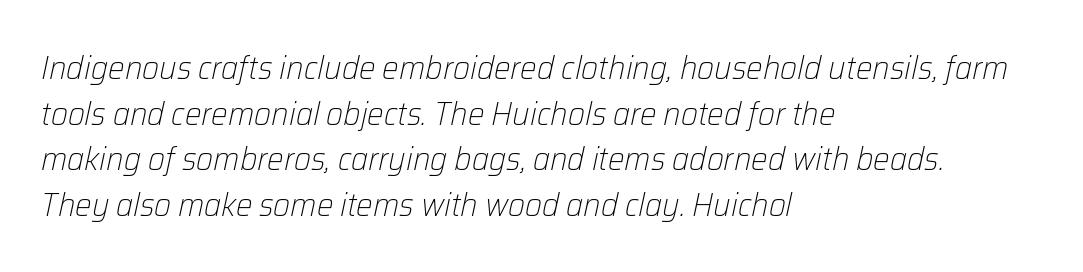
Visually the block forms a straight wall on the left and a jagged coastline on the right. Nothing unusual about the tracking: characters are spaced as the font intends. Honestly, there is no underline to notice here at all. Proportional: the letters do not fall into vertical columns. The letterforms sit at book weight or below.
